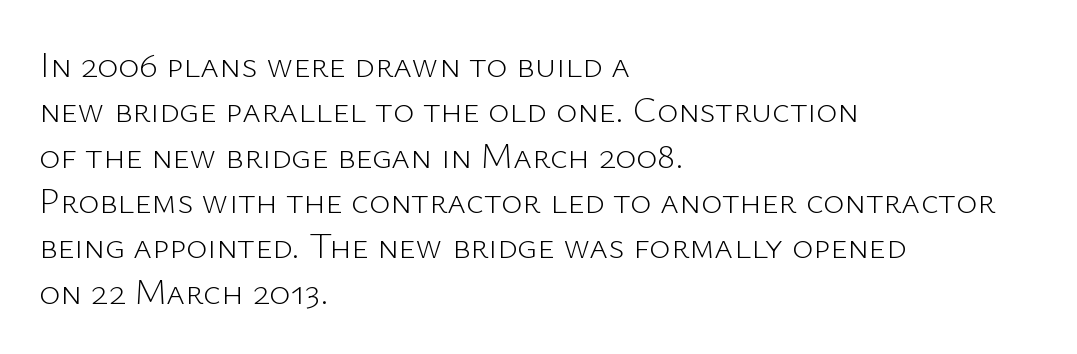
The image shows 36 px light sans-serif type, upright; set left-aligned, normal line spacing (1.26x), normal letter spacing, not underlined; low stroke contrast and a medium x-height.
